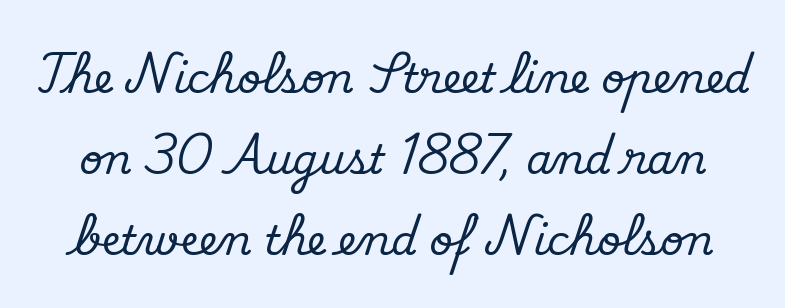
Q: Is the text italic (slanted)? A: Yes.
Q: Is the typeface a serif or a sans-serif typeface? A: Serif.
Q: Is the text underlined? A: No.
Q: Is the spacing between letters normal or unusually wide? A: Normal.
Q: Is the spacing between lines tight, normal or loose? A: Loose.
Q: Width (condensed, normal, or wide)? A: Normal.
Q: Stroke contrast? A: Medium.
Q: x-height? A: Small.
Q: Monospaced? A: No.
